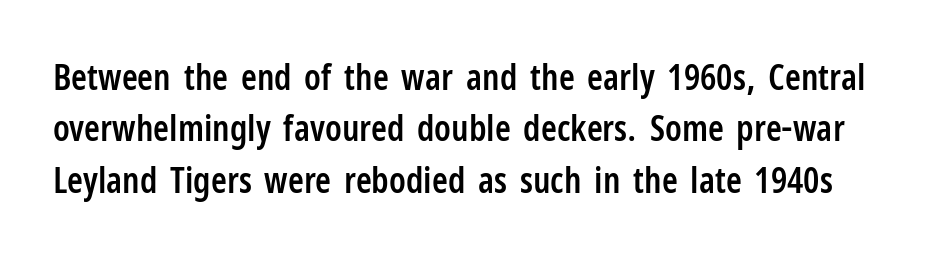
Q: Is the text bold? A: Semi-bold.
Q: Is the text italic (slanted)? A: No, it is upright.
Q: Is the typeface a serif or a sans-serif typeface? A: Sans-serif.
Q: Is the text underlined? A: No.
Q: Is the spacing between letters normal or unusually wide? A: Normal.
Q: Is the spacing between lines tight, normal or loose? A: Normal.
Q: Width (condensed, normal, or wide)? A: Condensed.
Q: Stroke contrast? A: Low.
Q: x-height? A: Medium.
Q: Monospaced? A: No.
